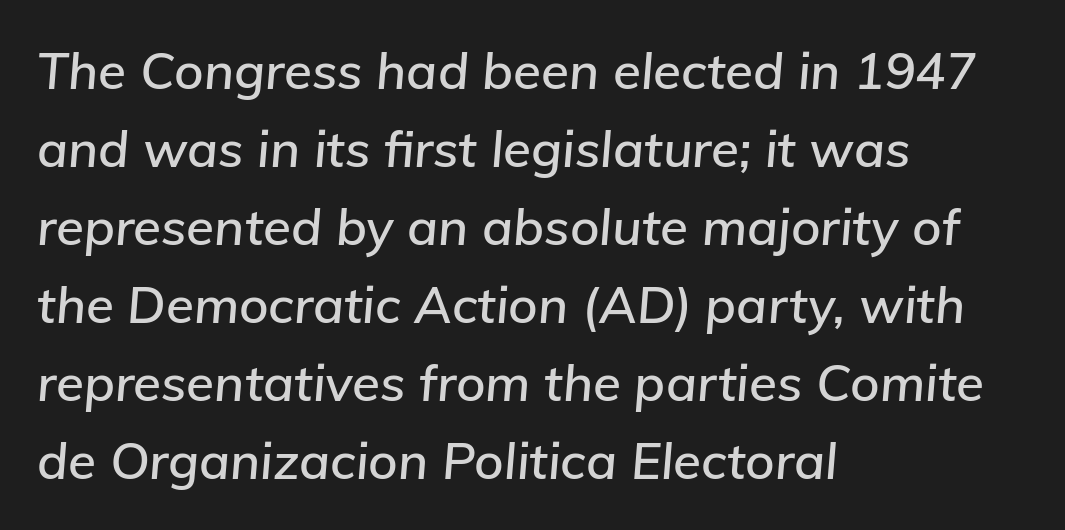
{"italic": "yes", "lean": "right", "slant_degrees": 5, "width": "normal", "stroke_contrast": "low", "x_height": "medium", "monospaced": "no", "underline": "no", "align": "left", "line_spacing": "normal", "line_spacing_ratio": 1.53, "letter_spacing": "normal", "letter_spacing_em": 0.0, "glyph_px": 51}
